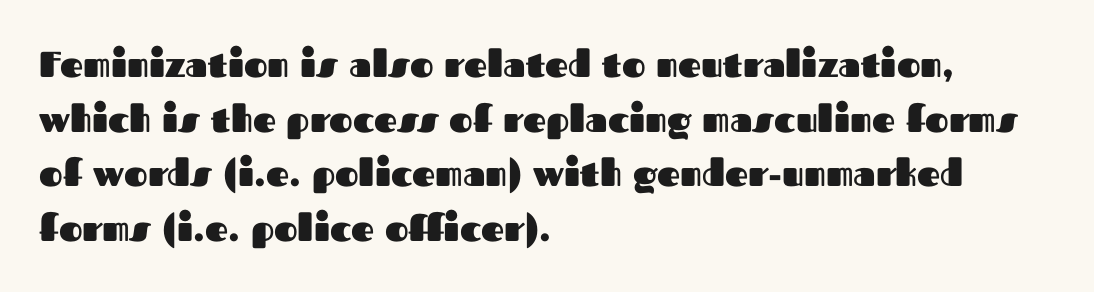
{"serif": "no", "italic": "no", "bold": "yes", "weight": "heavy", "width": "normal", "stroke_contrast": "medium", "x_height": "medium", "monospaced": "no", "underline": "no", "align": "left", "line_spacing": "normal", "line_spacing_ratio": 1.52, "letter_spacing": "normal", "letter_spacing_em": 0.0, "glyph_px": 36}
